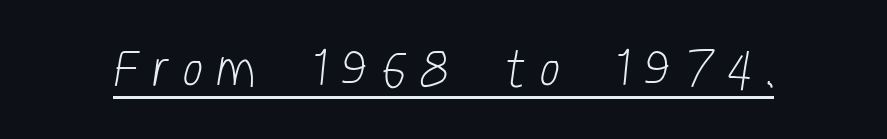
{"serif": "no", "bold": "no", "weight": "light", "width": "condensed", "stroke_contrast": "low", "x_height": "medium", "monospaced": "no", "underline": "yes", "letter_spacing": "wide", "letter_spacing_em": 0.33, "glyph_px": 55}
